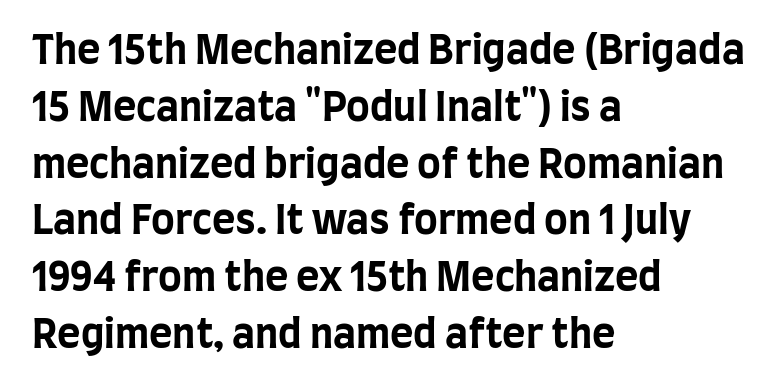
The image shows 40 px bold, condensed sans-serif type, upright; set left-aligned, normal line spacing (1.42x), normal letter spacing, not underlined; low stroke contrast and a large x-height.
